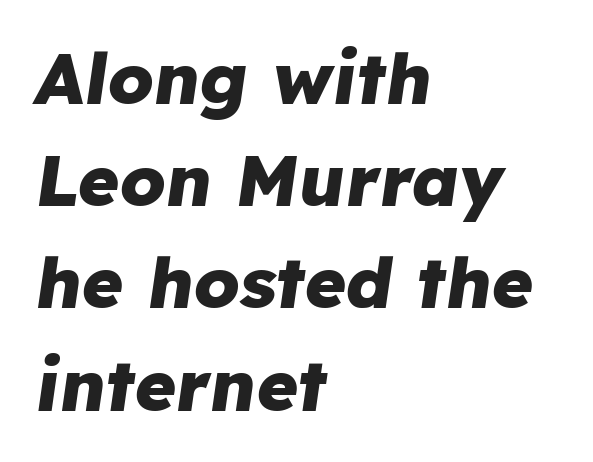
It's the slanting kind of type. The face used here is proportionally spaced, like ordinary book or web type. Plenty of ink on the page — the face is bold. Only glyphs here, with clear space below each row.
